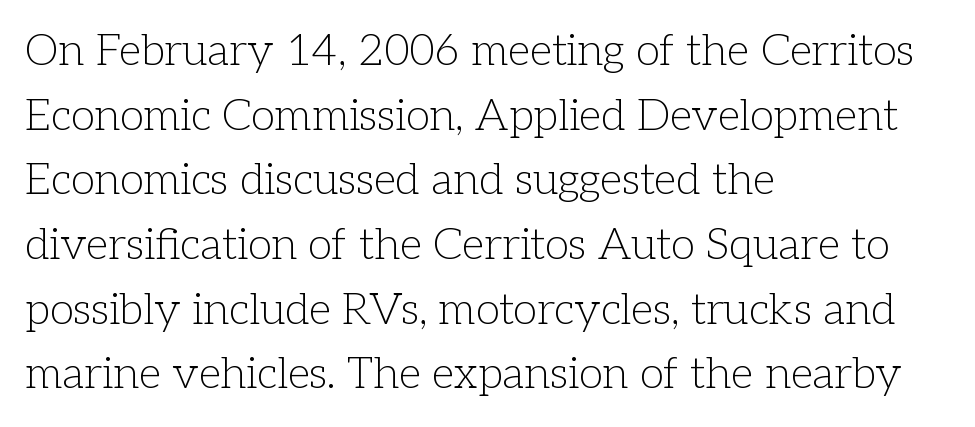
Q: Is the text bold? A: No.
Q: Is the text italic (slanted)? A: No, it is upright.
Q: Is the typeface a serif or a sans-serif typeface? A: Serif.
Q: Is the text underlined? A: No.
Q: How is the paragraph aligned? A: Left-aligned.
Q: Is the spacing between letters normal or unusually wide? A: Normal.
Q: Is the spacing between lines tight, normal or loose? A: Normal.
Q: Width (condensed, normal, or wide)? A: Normal.
Q: Stroke contrast? A: Low.
Q: x-height? A: Medium.
Q: Monospaced? A: No.
